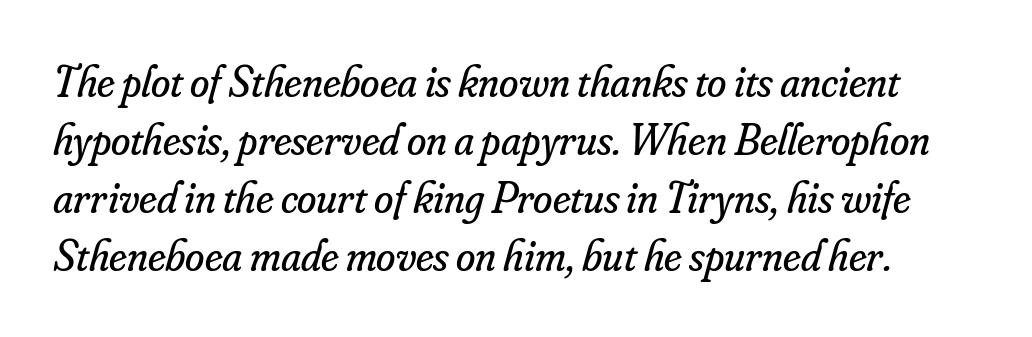
The image shows 44 px regular-weight serif type, italic (leaning right); set normal line spacing (1.32x), normal letter spacing, not underlined; low stroke contrast and a small x-height.
